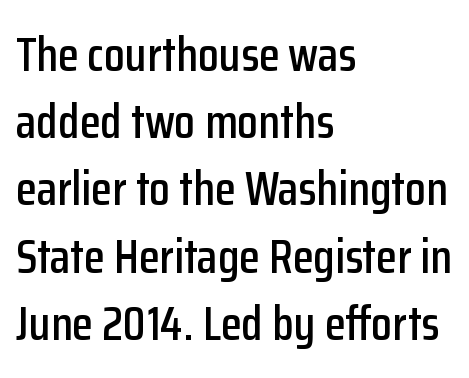
The image shows 48 px condensed sans-serif type, upright; set left-aligned, normal line spacing (1.4x), normal letter spacing, not underlined; low stroke contrast and a medium x-height.
